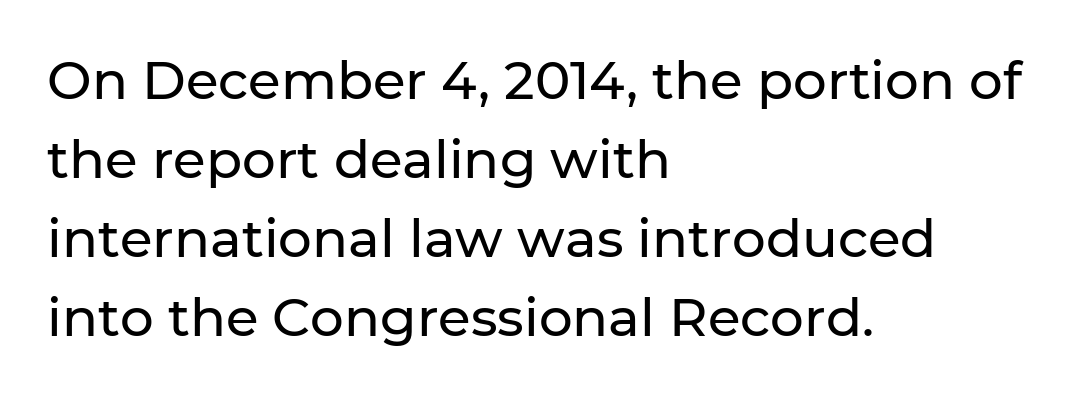
{"serif": "no", "italic": "no", "width": "normal", "stroke_contrast": "low", "x_height": "medium", "monospaced": "no", "underline": "no", "align": "left", "line_spacing": "normal", "line_spacing_ratio": 1.49, "letter_spacing": "normal", "letter_spacing_em": 0.0, "glyph_px": 53}
